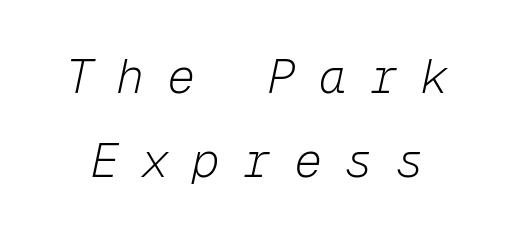
The image shows 47 px light type, italic (leaning right), monospaced; set line spacing 1.79x, unusually wide letter spacing (+0.48 em), not underlined; low stroke contrast and a medium x-height.
